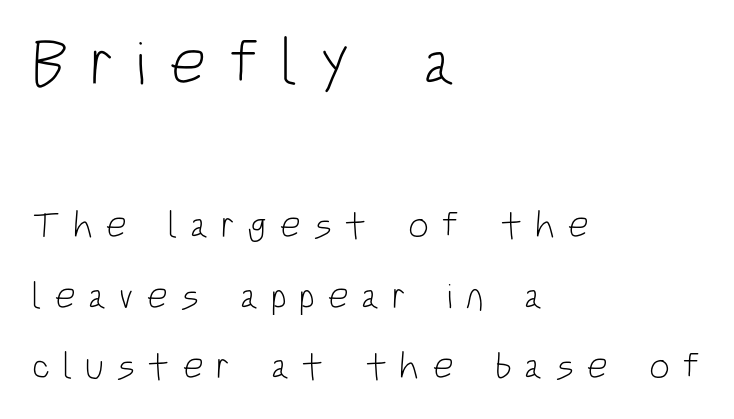
Letters rest on an invisible, unmarked baseline. No extra ink here — the face is not bold. The line texture is sparse and dotted thanks to wide tracking. This rendering employs a face without finishing strokes, i.e., a sans-serif. Each new line begins a long way beneath the previous one. It's the straight-up-and-down kind of type.
